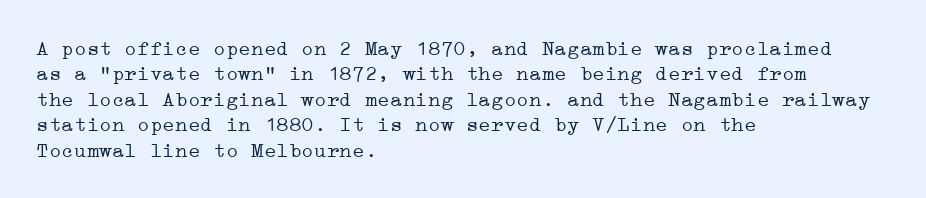
A bare baseline throughout the passage. Line beginnings align vertically; line endings do not. This sample uses plain, unmodified letter spacing. Posture: straight, roman, zero tilt. Is this a heavy cut? Hardly; it is regular or lighter.
